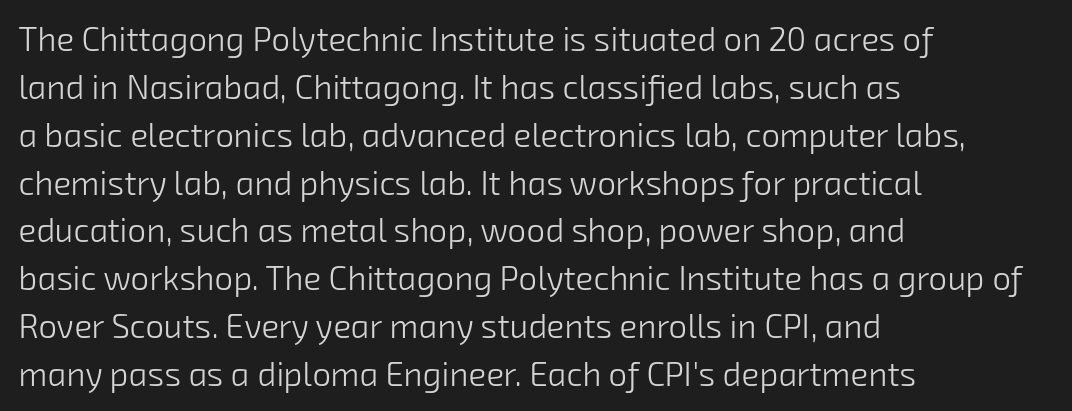
The image shows 33 px light sans-serif type; set left-aligned, normal line spacing (1.45x), normal letter spacing, not underlined; low stroke contrast and a medium x-height.
